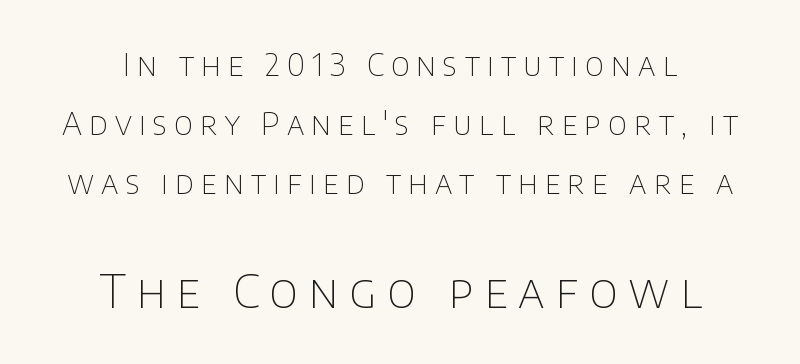
Q: Is the text bold? A: No.
Q: Is the text italic (slanted)? A: No, it is upright.
Q: Is the typeface a serif or a sans-serif typeface? A: Sans-serif.
Q: Is the text underlined? A: No.
Q: How is the paragraph aligned? A: Centered.
Q: Is the spacing between letters normal or unusually wide? A: Unusually wide.
Q: Is the spacing between lines tight, normal or loose? A: Loose.
Q: Which block of text is set in a larger size, the first (top) or the second (bottom)? A: The second (bottom) one.
Q: Width (condensed, normal, or wide)? A: Normal.
Q: Stroke contrast? A: Low.
Q: x-height? A: Large.
Q: Monospaced? A: No.
